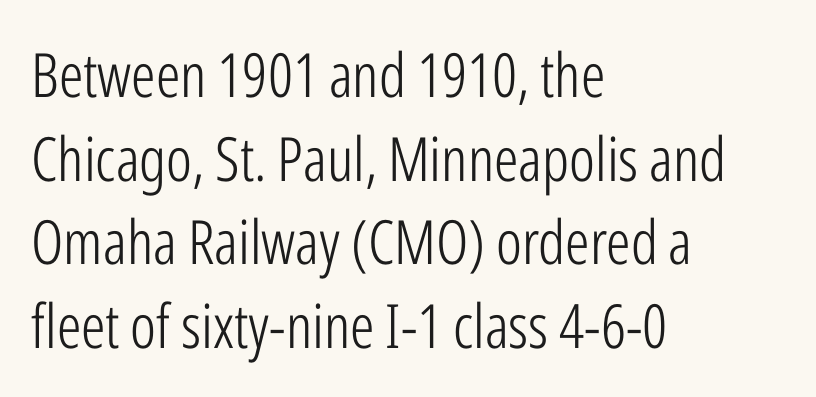
Think of a printed novel: that variable character pitch is what you see here. The face looks like a standard text weight, possibly lighter. Does the copy run flush right? No — it runs flush left. Posture: vertical. Line spacing here is normal. Check under the words: just untouched page.
